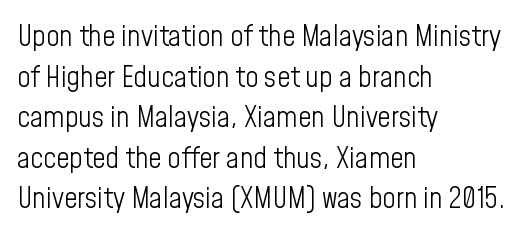
The image shows 29 px light, condensed sans-serif type, upright; set left-aligned, normal line spacing (1.4x), normal letter spacing, not underlined; low stroke contrast and a medium x-height.
